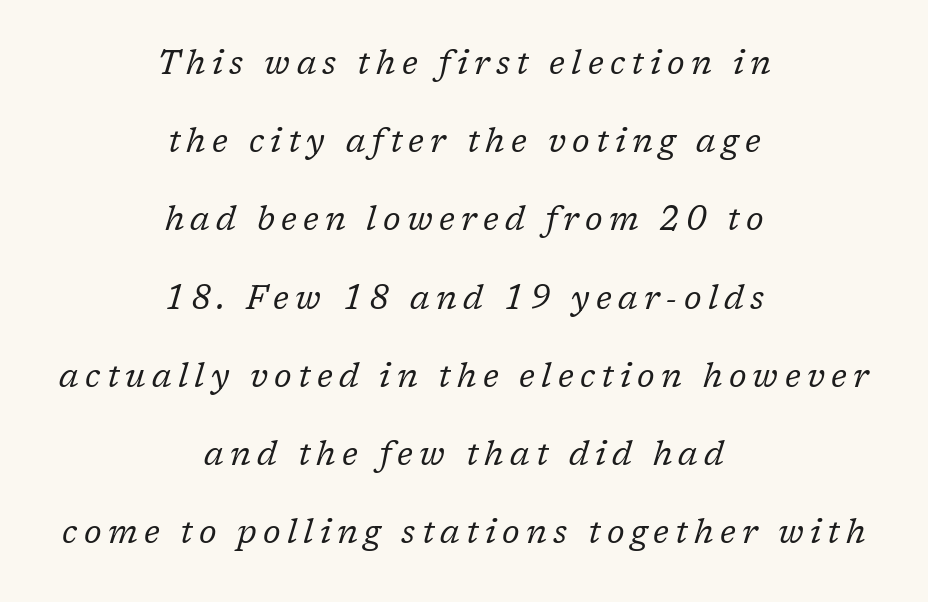
Q: Is the text bold? A: No.
Q: Is the text italic (slanted)? A: Yes, it leans right by about 17 degrees.
Q: Is the typeface a serif or a sans-serif typeface? A: Serif.
Q: Is the text underlined? A: No.
Q: How is the paragraph aligned? A: Centered.
Q: Is the spacing between lines tight, normal or loose? A: Loose.
Q: Width (condensed, normal, or wide)? A: Normal.
Q: Stroke contrast? A: Low.
Q: x-height? A: Medium.
Q: Monospaced? A: No.
